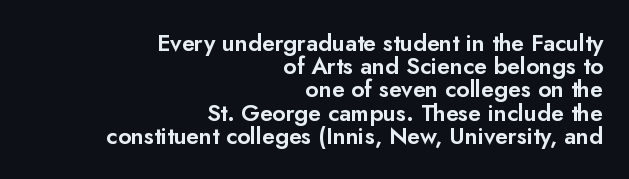
The passage is arranged like a letterhead date or caption credit — flush right. Honestly, the letter spacing is just normal — you wouldn't notice it. The lettering stays uniformly vertical, giving the passage a roman look. Check under the words: just untouched page. The passage shown stacks its lines with hardly any gap.
